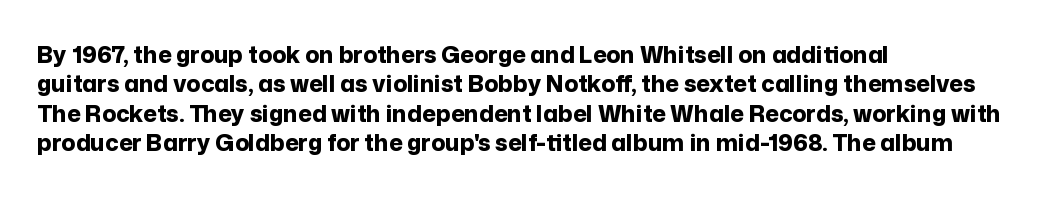
In terms of posture, this sample is upright. Whoever set this chose a conventional vertical rhythm. The space directly below the letters is spotless. A typesetter would call this zero additional tracking.
